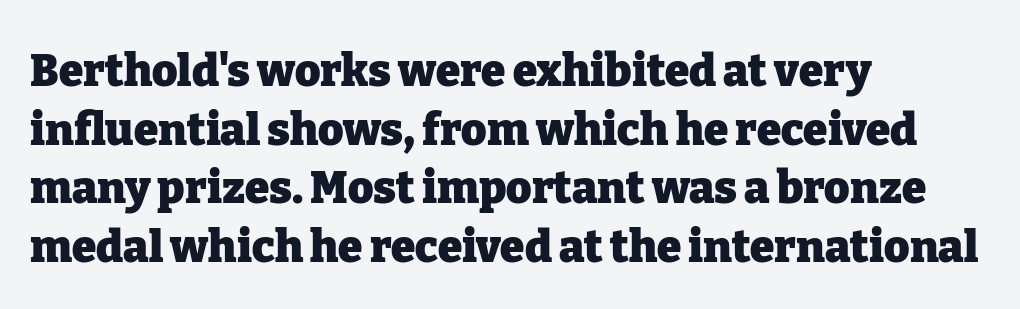
{"serif": "yes", "italic": "no", "bold": "yes", "weight": "heavy", "width": "normal", "stroke_contrast": "low", "x_height": "medium", "monospaced": "no", "underline": "no", "align": "left", "line_spacing": "normal", "line_spacing_ratio": 1.33, "letter_spacing": "normal", "letter_spacing_em": 0.0, "glyph_px": 44}
